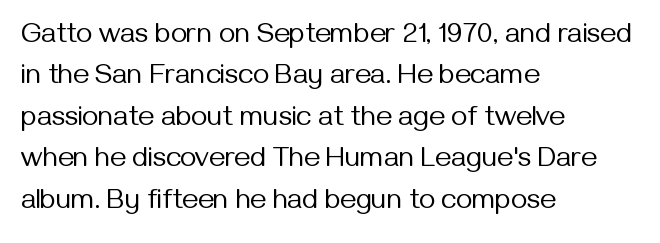
{"serif": "no", "italic": "no", "bold": "no", "weight": "regular", "width": "normal", "stroke_contrast": "medium", "x_height": "medium", "monospaced": "no", "underline": "no", "align": "left", "line_spacing": "normal", "line_spacing_ratio": 1.48, "letter_spacing": "normal", "letter_spacing_em": 0.0, "glyph_px": 28}
